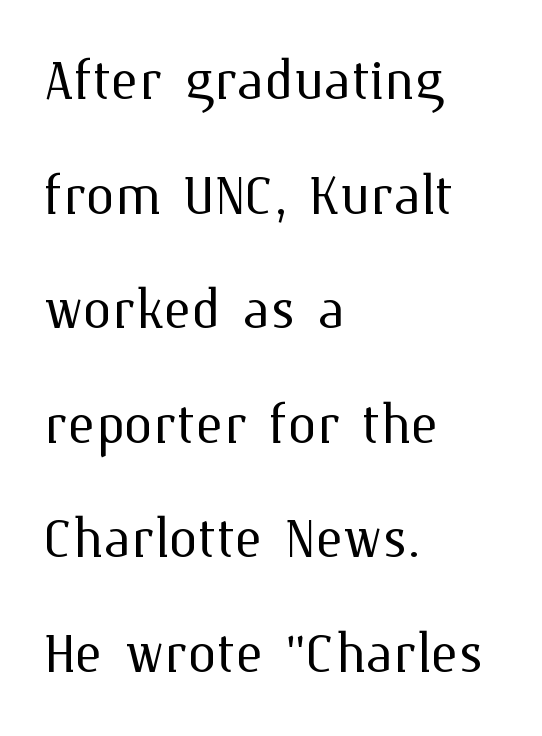
{"italic": "no", "bold": "no", "weight": "light", "width": "normal", "stroke_contrast": "medium", "x_height": "medium", "monospaced": "no", "underline": "no", "align": "left", "line_spacing": "normal", "line_spacing_ratio": 1.57, "letter_spacing": "normal", "letter_spacing_em": 0.0, "glyph_px": 73}
